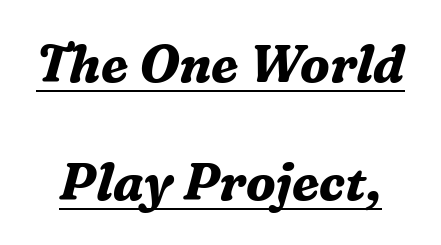
The image shows 51 px bold serif type, italic (leaning right); set loose line spacing (2.31x), normal letter spacing, underlined; medium stroke contrast and a medium x-height.
